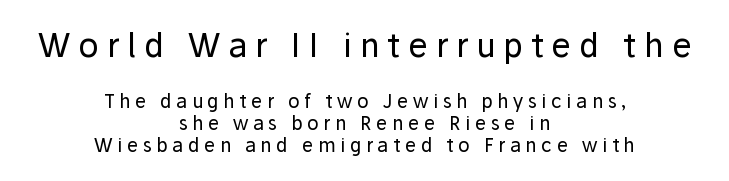
Quick note: underline off. The line texture is sparse and dotted thanks to wide tracking. Caption: upper text group enlarged, lower text group reduced. A typesetter would mark this as roman, not italic. The type family on display is of the sans-serif kind. Every row of glyphs is offset so its center matches the block's center.
